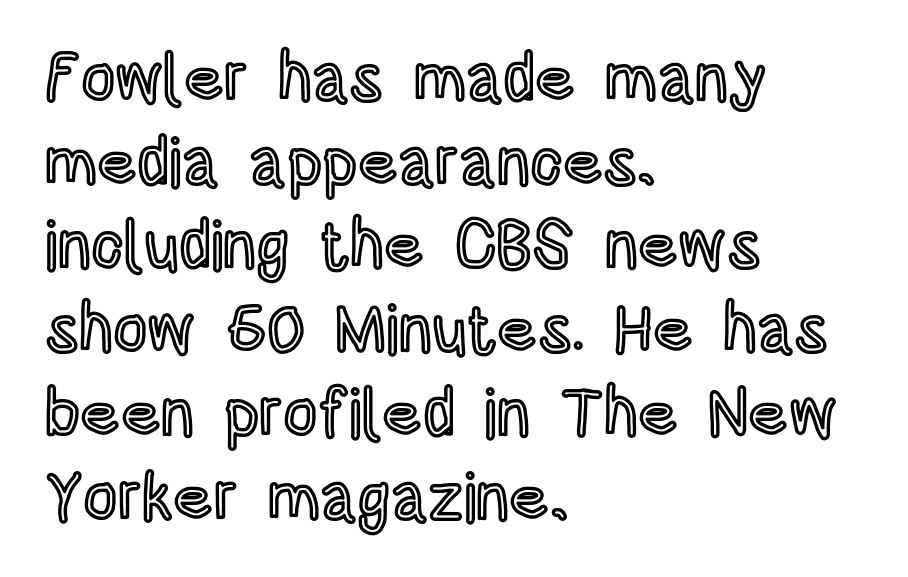
Q: Is the text italic (slanted)? A: No, it is upright.
Q: Is the text underlined? A: No.
Q: How is the paragraph aligned? A: Left-aligned.
Q: Is the spacing between letters normal or unusually wide? A: Normal.
Q: Is the spacing between lines tight, normal or loose? A: Normal.
Q: Width (condensed, normal, or wide)? A: Condensed.
Q: x-height? A: Large.
Q: Monospaced? A: No.
